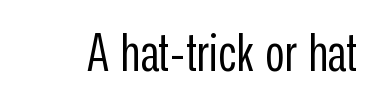
The face used here is a sans, in the tradition of grotesques and geometrics. No italicization has been applied; the sample stays upright. Spacing verdict: proportional, widths tailored to each character. Descenders are the only things crossing below the line. Short note: letters normally spaced.
